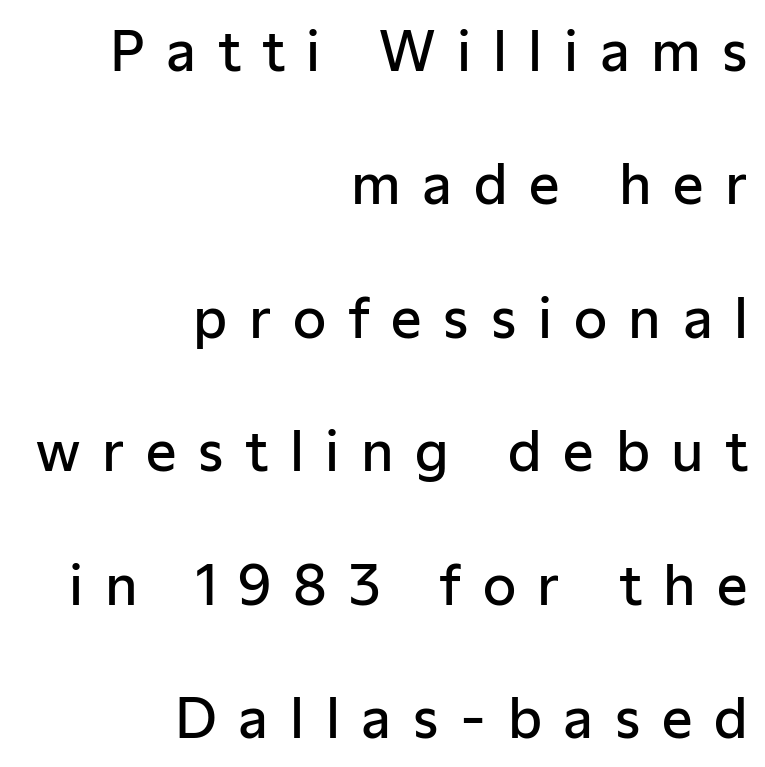
Are there feet on the stems? There aren't — it's a sans. The strip under each line holds only bare page. The rendering uses a large line-height, opening up the rows. These lines are rendered in a variable-pitch font.
